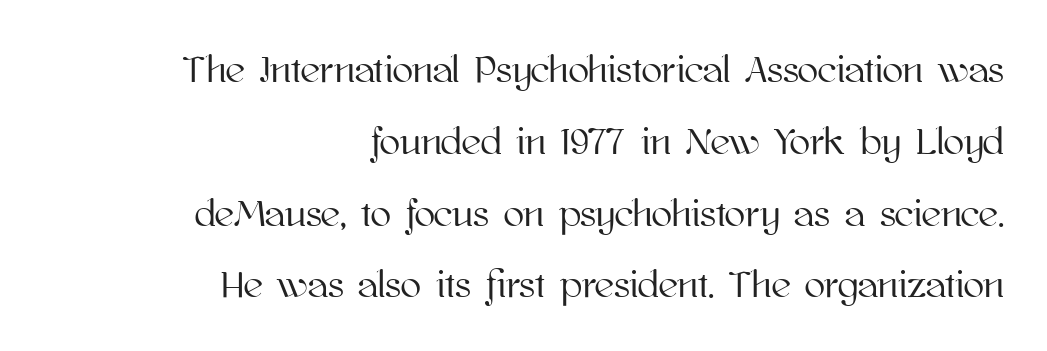
The image shows 38 px text type, upright; set right-aligned, line spacing 1.89x, normal letter spacing, not underlined; high stroke contrast and a medium x-height.
